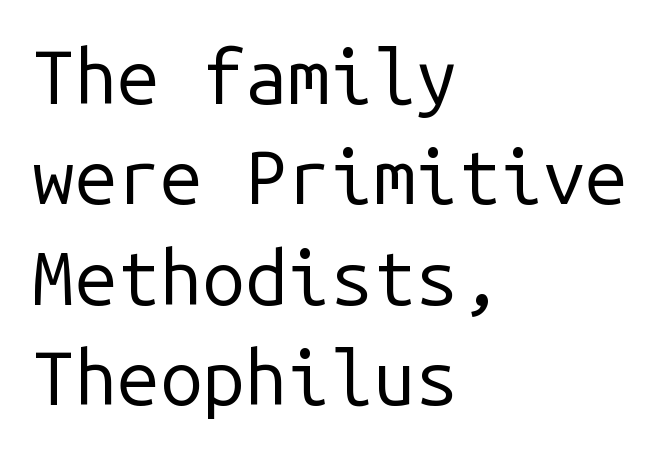
The passage shown is not bold in any degree. Every stem runs plumb, perpendicular to the baseline. Quick note: underline off. These lines are rendered in a fixed-pitch font. Notice how descenders clear the ascenders below comfortably — that's standard leading. The passage shown is typeset with a sans-serif family.
